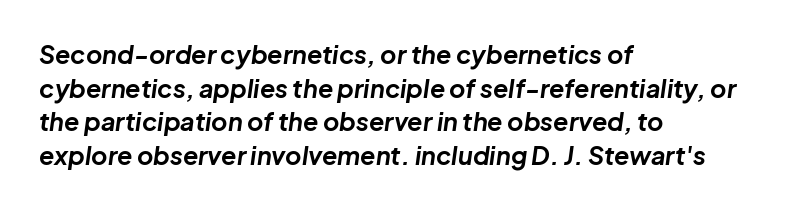
{"italic": "yes", "lean": "right", "slant_degrees": 8, "bold": "yes", "underline": "no", "align": "left", "line_spacing": "normal", "line_spacing_ratio": 1.35, "letter_spacing": "normal", "letter_spacing_em": 0.0, "glyph_px": 25}
